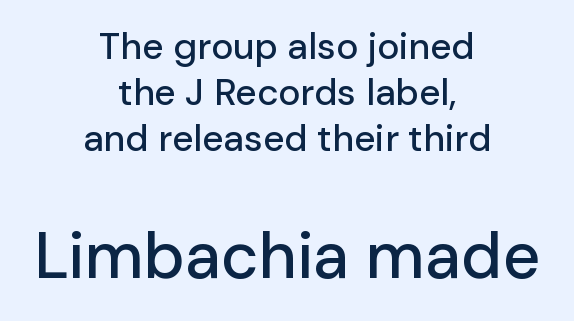
Q: Is the text italic (slanted)? A: No, it is upright.
Q: Is the typeface a serif or a sans-serif typeface? A: Sans-serif.
Q: Is the text underlined? A: No.
Q: How is the paragraph aligned? A: Centered.
Q: Is the spacing between letters normal or unusually wide? A: Normal.
Q: Is the spacing between lines tight, normal or loose? A: Normal.
Q: Which block of text is set in a larger size, the first (top) or the second (bottom)? A: The second (bottom) one.
Q: Width (condensed, normal, or wide)? A: Normal.
Q: Stroke contrast? A: Low.
Q: x-height? A: Medium.
Q: Monospaced? A: No.
